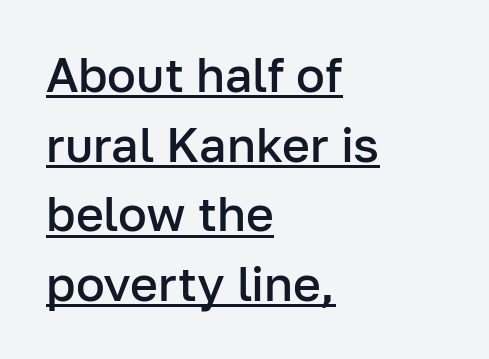
Q: Is the text bold? A: Semi-bold.
Q: Is the text italic (slanted)? A: No, it is upright.
Q: Is the typeface a serif or a sans-serif typeface? A: Sans-serif.
Q: Is the text underlined? A: Yes.
Q: How is the paragraph aligned? A: Left-aligned.
Q: Is the spacing between letters normal or unusually wide? A: Normal.
Q: Is the spacing between lines tight, normal or loose? A: Normal.
Q: Width (condensed, normal, or wide)? A: Normal.
Q: Stroke contrast? A: Low.
Q: x-height? A: Medium.
Q: Monospaced? A: No.
